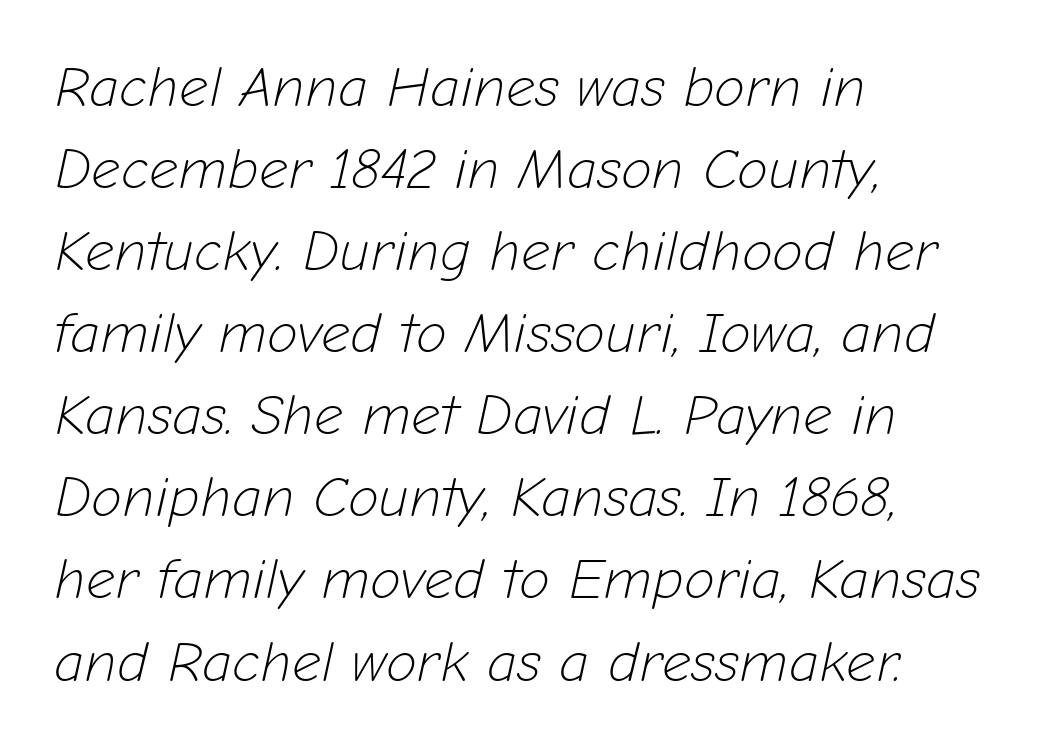
Stems and bowls with no extra thickness — not bold. No extra tracking has been applied to these lines. The zone under the glyphs is completely vacant. Layout note: lines flush left.
